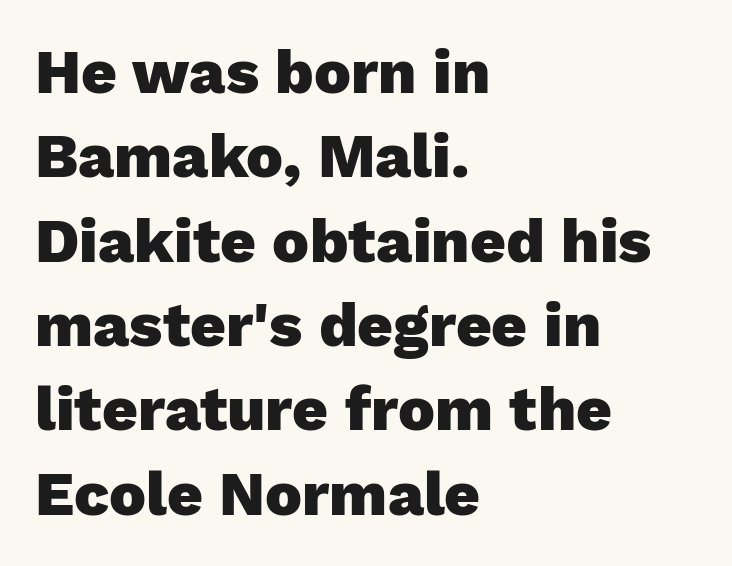
{"serif": "no", "italic": "no", "bold": "yes", "weight": "heavy", "width": "normal", "stroke_contrast": "low", "x_height": "medium", "monospaced": "no", "underline": "no", "align": "left", "line_spacing": "normal", "line_spacing_ratio": 1.36, "letter_spacing": "normal", "letter_spacing_em": 0.0, "glyph_px": 62}
